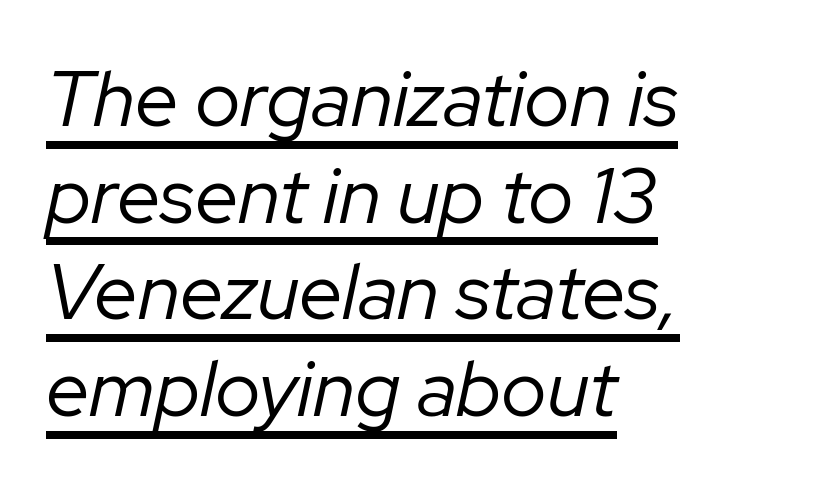
{"italic": "yes", "lean": "right", "slant_degrees": 12, "bold": "no", "weight": "regular", "width": "normal", "stroke_contrast": "low", "x_height": "medium", "monospaced": "no", "underline": "yes", "align": "left", "line_spacing_ratio": 1.24, "letter_spacing": "normal", "letter_spacing_em": 0.0, "glyph_px": 78}
